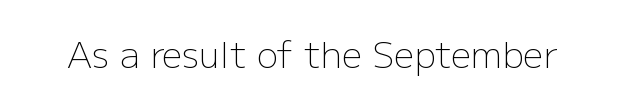
{"serif": "no", "italic": "no", "bold": "no", "weight": "light", "width": "normal", "stroke_contrast": "low", "x_height": "medium", "monospaced": "no", "underline": "no", "letter_spacing": "normal", "letter_spacing_em": 0.0, "glyph_px": 36}
